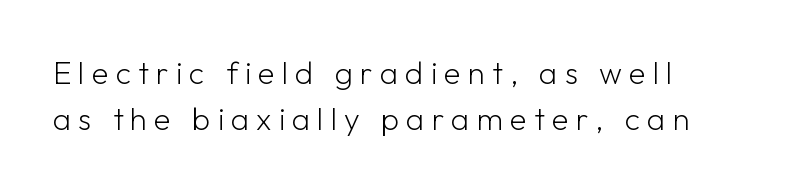
{"serif": "no", "italic": "no", "bold": "no", "weight": "light", "width": "normal", "stroke_contrast": "low", "x_height": "medium", "monospaced": "no", "underline": "no", "line_spacing": "normal", "line_spacing_ratio": 1.5, "letter_spacing": "wide", "letter_spacing_em": 0.23, "glyph_px": 31}
